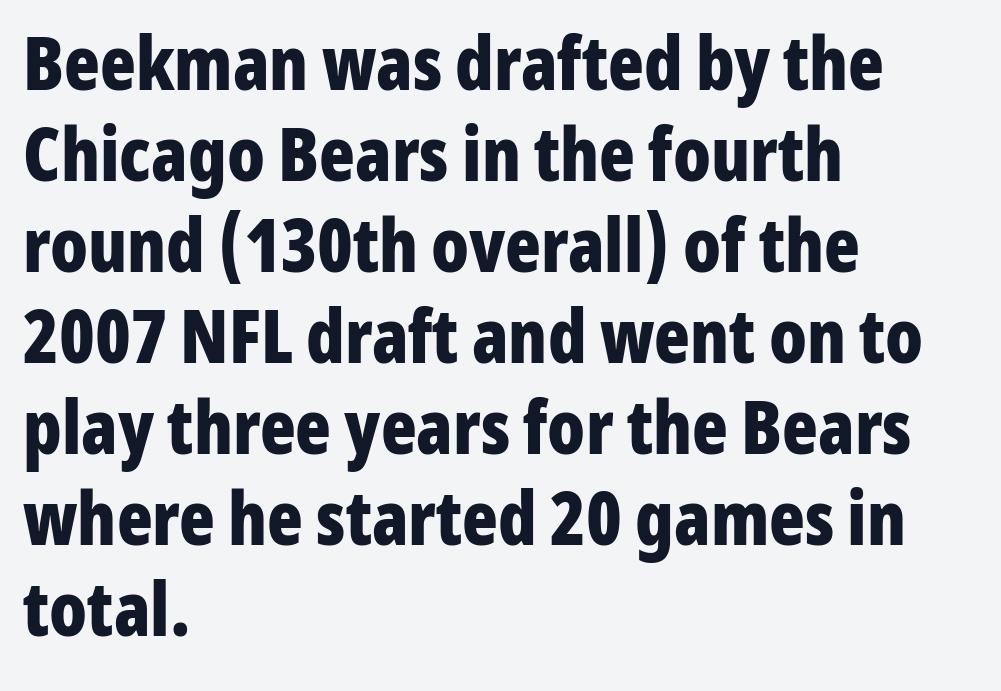
The image shows 74 px bold, condensed sans-serif type, upright; set left-aligned, line spacing 1.23x, normal letter spacing, not underlined; low stroke contrast and a medium x-height.
